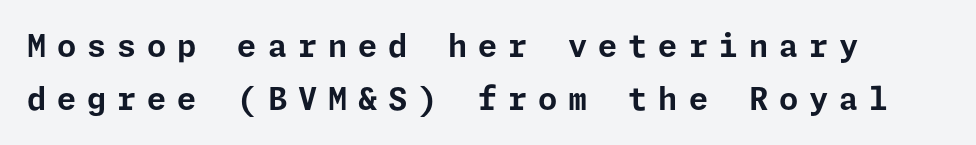
Q: Is the text bold? A: Yes.
Q: Is the text italic (slanted)? A: No, it is upright.
Q: Is the typeface a serif or a sans-serif typeface? A: Sans-serif.
Q: Is the text underlined? A: No.
Q: Is the spacing between letters normal or unusually wide? A: Unusually wide.
Q: Width (condensed, normal, or wide)? A: Normal.
Q: Stroke contrast? A: Low.
Q: x-height? A: Medium.
